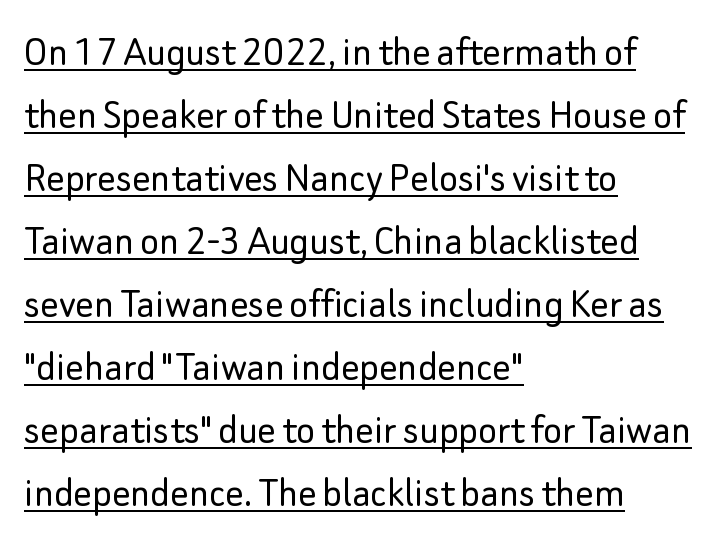
Q: Is the text bold? A: No.
Q: Is the text italic (slanted)? A: No, it is upright.
Q: Is the typeface a serif or a sans-serif typeface? A: Sans-serif.
Q: Is the text underlined? A: Yes.
Q: How is the paragraph aligned? A: Left-aligned.
Q: Is the spacing between letters normal or unusually wide? A: Normal.
Q: Is the spacing between lines tight, normal or loose? A: Normal.
Q: Width (condensed, normal, or wide)? A: Normal.
Q: Stroke contrast? A: Low.
Q: x-height? A: Small.
Q: Monospaced? A: No.
